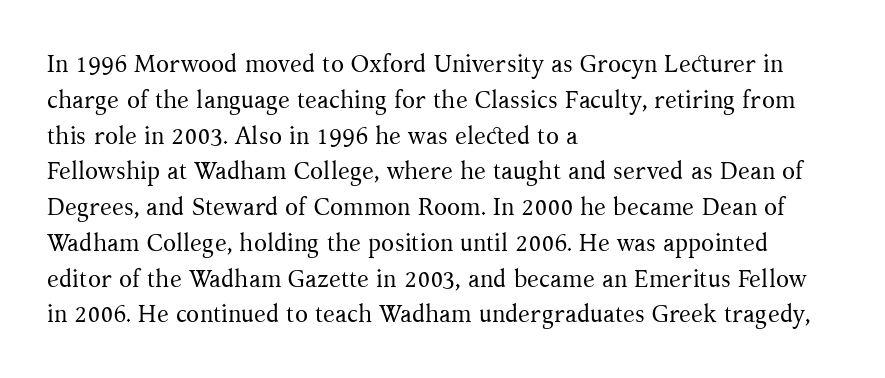
{"italic": "no", "bold": "no", "underline": "no", "align": "left", "line_spacing": "normal", "line_spacing_ratio": 1.49, "letter_spacing": "normal", "letter_spacing_em": 0.0, "glyph_px": 24}
